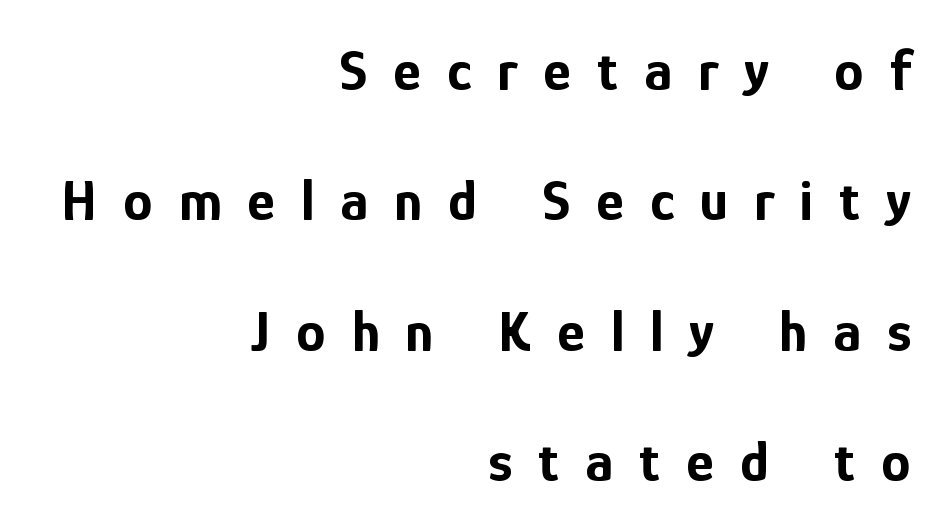
{"serif": "no", "italic": "no", "bold": "yes", "weight": "bold", "width": "condensed", "stroke_contrast": "low", "x_height": "medium", "monospaced": "no", "underline": "no", "align": "right", "line_spacing": "loose", "line_spacing_ratio": 2.21, "letter_spacing": "wide", "letter_spacing_em": 0.44, "glyph_px": 59}
